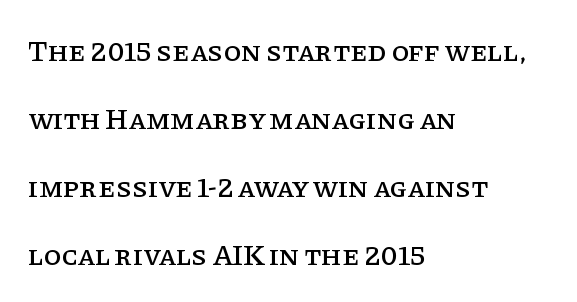
{"serif": "yes", "italic": "no", "width": "normal", "stroke_contrast": "low", "x_height": "large", "monospaced": "no", "underline": "no", "align": "left", "line_spacing": "loose", "line_spacing_ratio": 2.34, "letter_spacing": "normal", "letter_spacing_em": 0.0, "glyph_px": 29}
